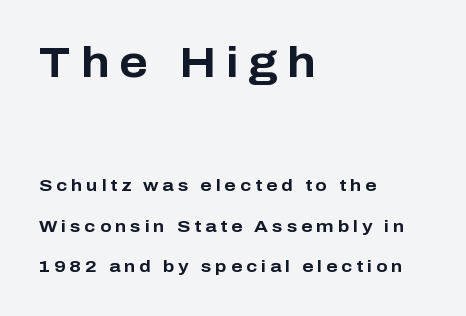
{"serif": "no", "italic": "no", "bold": "yes", "weight": "bold", "width": "normal", "stroke_contrast": "low", "x_height": "medium", "monospaced": "no", "underline": "no", "align": "left", "line_spacing": "loose", "line_spacing_ratio": 2.39, "letter_spacing": "wide", "letter_spacing_em": 0.23, "larger_block": "first", "size_ratio": 2.53, "glyph_px": 43}
